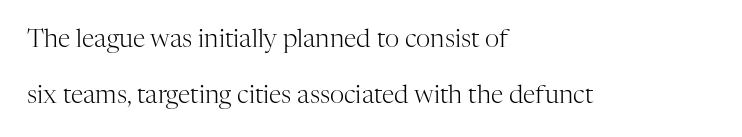
{"italic": "no", "bold": "no", "underline": "no", "align": "left", "line_spacing": "loose", "line_spacing_ratio": 2.26, "letter_spacing": "normal", "letter_spacing_em": 0.0, "glyph_px": 25}
